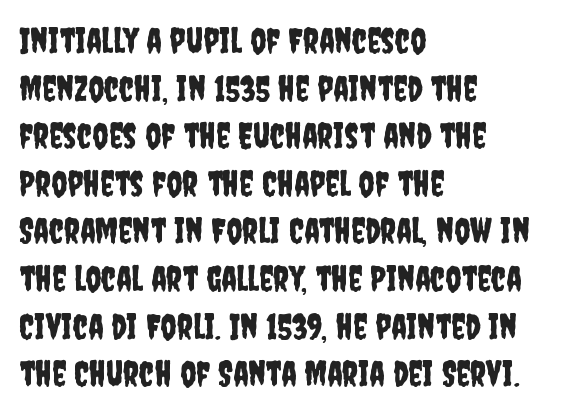
{"serif": "no", "italic": "no", "width": "condensed", "stroke_contrast": "low", "x_height": "large", "monospaced": "no", "underline": "no", "align": "left", "line_spacing": "normal", "line_spacing_ratio": 1.36, "letter_spacing": "normal", "letter_spacing_em": 0.0, "glyph_px": 35}
